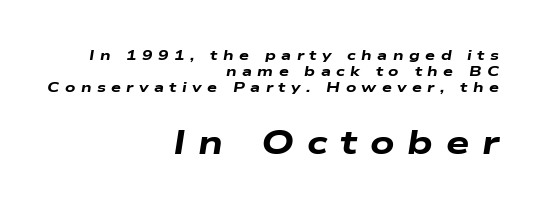
{"italic": "yes", "lean": "right", "slant_degrees": 9, "bold": "yes", "weight": "heavy", "width": "wide", "stroke_contrast": "low", "x_height": "medium", "monospaced": "no", "underline": "no", "align": "right", "line_spacing": "tight", "line_spacing_ratio": 1.15, "letter_spacing": "wide", "letter_spacing_em": 0.39, "larger_block": "second", "size_ratio": 2.36, "glyph_px": 33}
